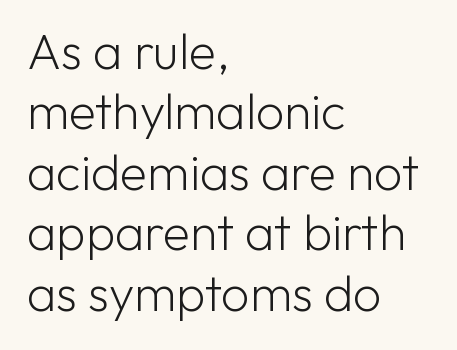
This is sans-serif lettering, the kind often seen on screens and signage. Does extra space separate the letters? No, they use regular spacing. Leftover space on each line is placed entirely after the last word. Note the varied advance widths — an 'i' is clearly narrower than an 'm'. Stroke mass is kept to a normal reading level or below. The lettering stays uniformly vertical, giving the passage a roman look.
